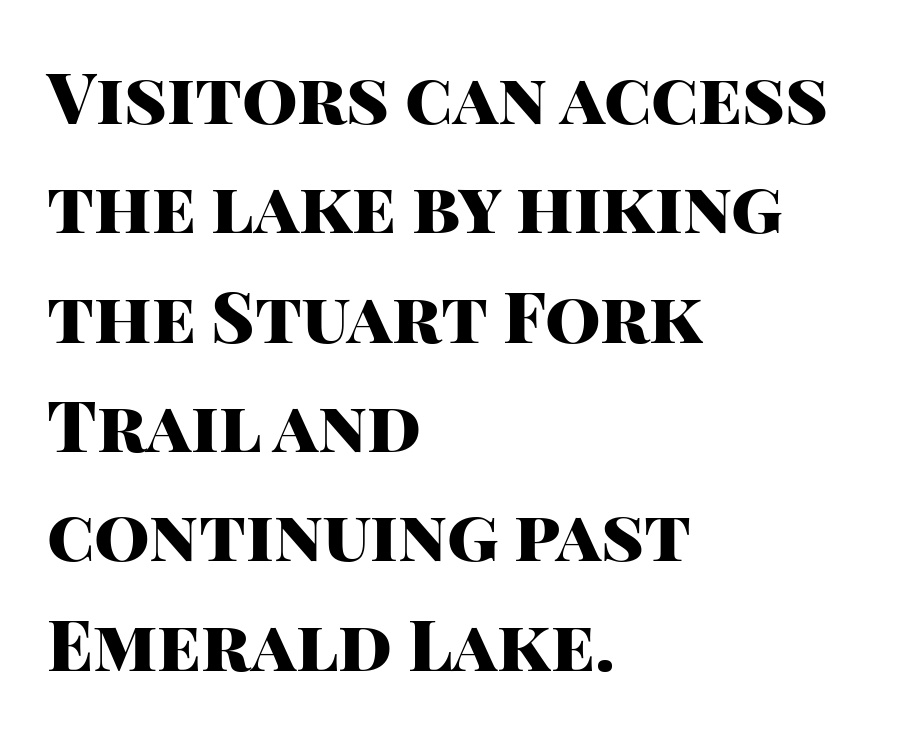
Q: Is the text bold? A: Yes.
Q: Is the text italic (slanted)? A: No, it is upright.
Q: Is the typeface a serif or a sans-serif typeface? A: Sans-serif.
Q: Is the text underlined? A: No.
Q: How is the paragraph aligned? A: Left-aligned.
Q: Is the spacing between letters normal or unusually wide? A: Normal.
Q: Is the spacing between lines tight, normal or loose? A: Normal.
Q: Width (condensed, normal, or wide)? A: Normal.
Q: Stroke contrast? A: High.
Q: x-height? A: Large.
Q: Monospaced? A: No.
